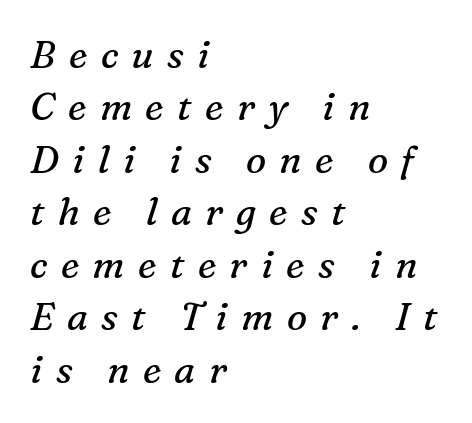
{"serif": "yes", "italic": "yes", "lean": "right", "slant_degrees": 16, "bold": "no", "weight": "regular", "width": "normal", "stroke_contrast": "medium", "x_height": "medium", "monospaced": "no", "underline": "no", "align": "left", "line_spacing": "normal", "line_spacing_ratio": 1.38, "letter_spacing": "wide", "letter_spacing_em": 0.35, "glyph_px": 38}
